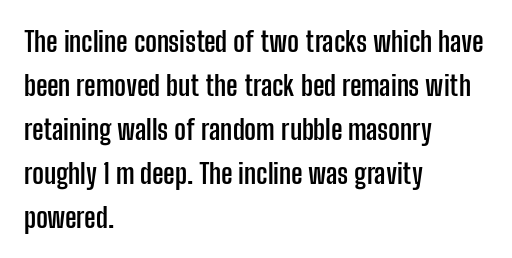
The lines in this sample share a left origin and differ only in where they stop. This is heavy type, rendered in bold. Does the type have serifs? No, each stem ends abruptly. Check the space under the baseline: it is left empty.
